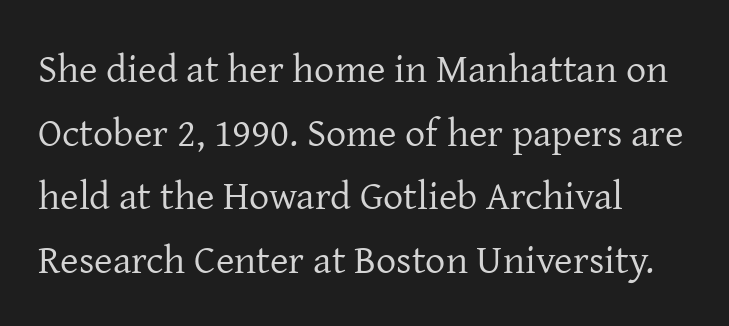
The image shows 40 px regular-weight serif type, upright; set left-aligned, normal line spacing (1.59x), normal letter spacing, not underlined; low stroke contrast and a medium x-height.
